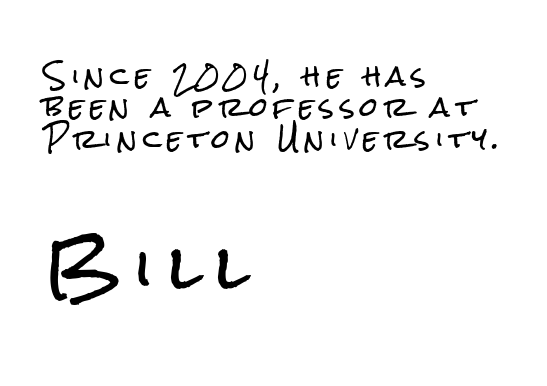
The image shows 64 px condensed sans-serif type, upright; set left-aligned, line spacing 1.21x, unusually wide letter spacing (+0.22 em), not underlined; the second (bottom) block is 2.46x larger; low stroke contrast and a medium x-height.
